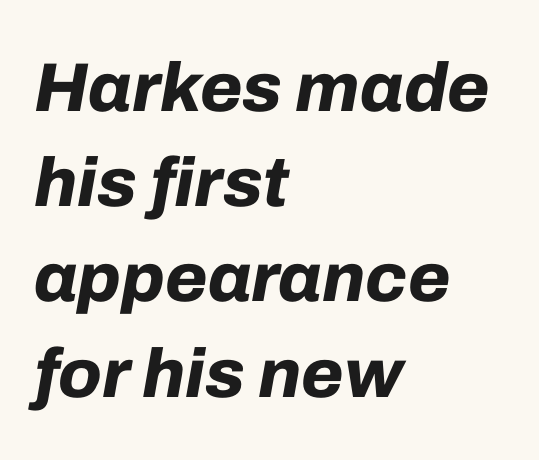
The image shows 69 px bold type, italic (leaning right); set left-aligned, normal line spacing (1.38x), normal letter spacing, not underlined; low stroke contrast and a medium x-height.
